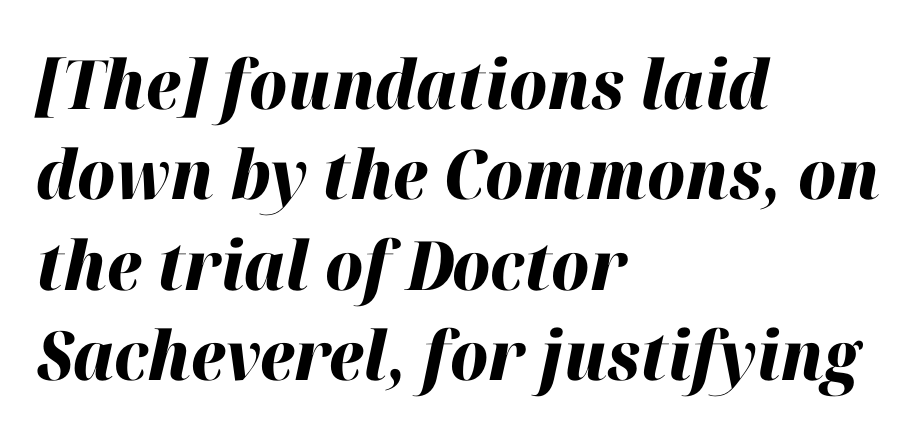
Line starts are locked; line ends wander. Compared with typical paragraphs, the rows here are spaced about the same. Check the space under the baseline: it is left empty. These lines are rendered in a variable-pitch font. Characters follow at the spacing the type designer built in. The whole block is typeset with a tilt.
